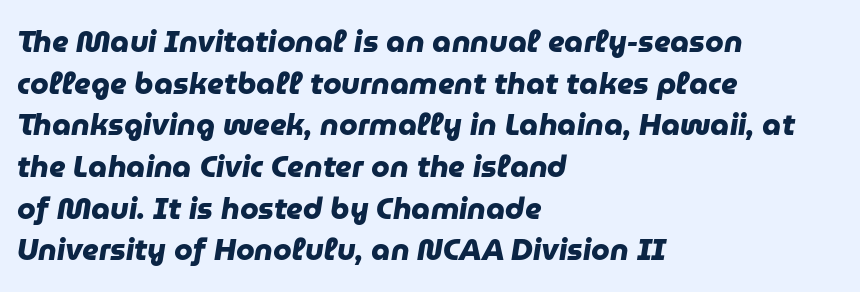
Q: Is the text bold? A: Yes.
Q: Is the typeface a serif or a sans-serif typeface? A: Sans-serif.
Q: Is the text underlined? A: No.
Q: How is the paragraph aligned? A: Left-aligned.
Q: Is the spacing between letters normal or unusually wide? A: Normal.
Q: Is the spacing between lines tight, normal or loose? A: Normal.
Q: Width (condensed, normal, or wide)? A: Normal.
Q: Stroke contrast? A: Low.
Q: x-height? A: Medium.
Q: Monospaced? A: No.
